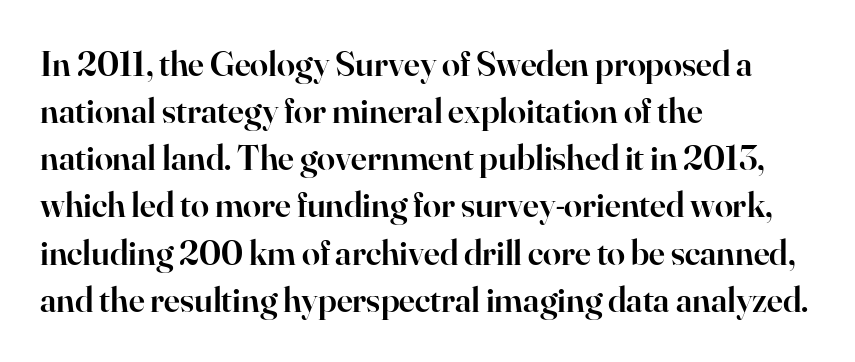
Q: Is the text bold? A: Semi-bold.
Q: Is the text italic (slanted)? A: No, it is upright.
Q: Is the typeface a serif or a sans-serif typeface? A: Serif.
Q: Is the text underlined? A: No.
Q: How is the paragraph aligned? A: Left-aligned.
Q: Is the spacing between letters normal or unusually wide? A: Normal.
Q: Is the spacing between lines tight, normal or loose? A: Normal.
Q: Width (condensed, normal, or wide)? A: Normal.
Q: Stroke contrast? A: High.
Q: x-height? A: Small.
Q: Monospaced? A: No.
